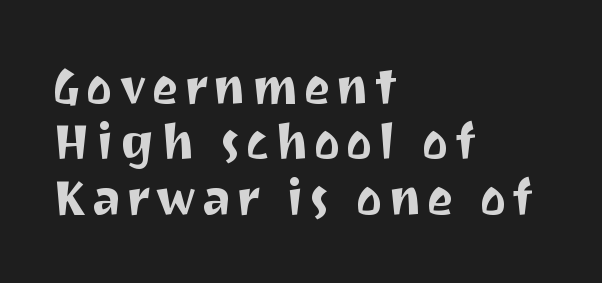
The image shows 50 px sans-serif type, upright; set left-aligned, tight line spacing (1.11x), not underlined; medium stroke contrast and a medium x-height.
